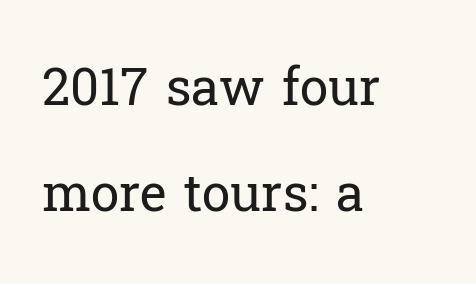
Q: Is the text bold? A: No.
Q: Is the text italic (slanted)? A: No, it is upright.
Q: Is the typeface a serif or a sans-serif typeface? A: Serif.
Q: Is the text underlined? A: No.
Q: How is the paragraph aligned? A: Left-aligned.
Q: Is the spacing between letters normal or unusually wide? A: Normal.
Q: Is the spacing between lines tight, normal or loose? A: Loose.
Q: Width (condensed, normal, or wide)? A: Normal.
Q: Stroke contrast? A: Low.
Q: x-height? A: Medium.
Q: Monospaced? A: No.
